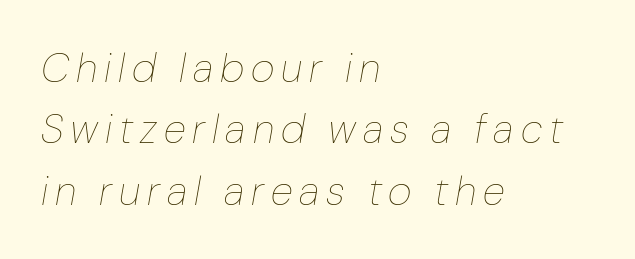
No letter is thick-stroked: the sample isn't bold. Words float on clear page, feet unadorned. Reading down the block, your eye returns to a fixed left position each line. Rows of type keep a routine distance in the vertical direction. Is the type slanted? Yes — the strokes lean at a clear angle. Character widths vary here, with narrow letters taking less room than wide ones.
